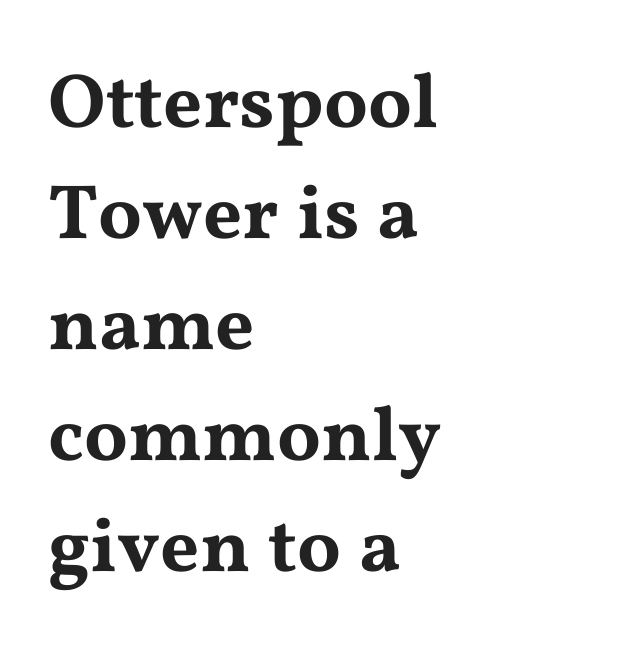
Q: Is the text italic (slanted)? A: No, it is upright.
Q: Is the typeface a serif or a sans-serif typeface? A: Serif.
Q: Is the text underlined? A: No.
Q: How is the paragraph aligned? A: Left-aligned.
Q: Is the spacing between letters normal or unusually wide? A: Normal.
Q: Is the spacing between lines tight, normal or loose? A: Normal.
Q: Width (condensed, normal, or wide)? A: Wide.
Q: Stroke contrast? A: Medium.
Q: x-height? A: Medium.
Q: Monospaced? A: No.
